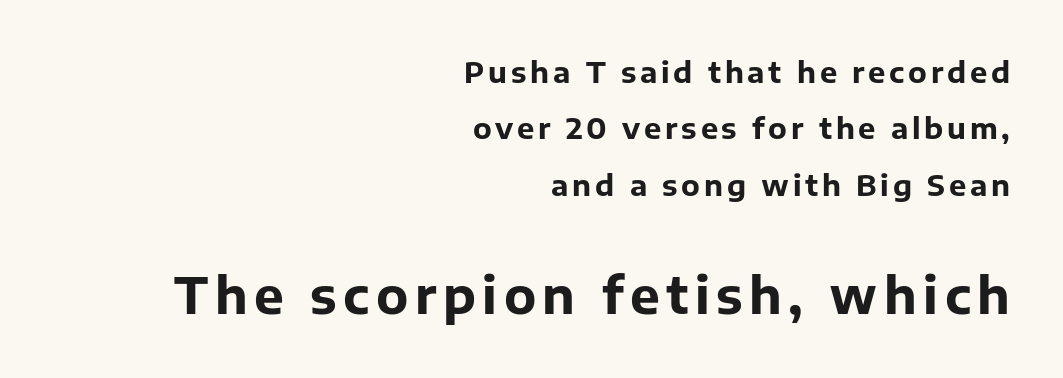
{"serif": "no", "italic": "no", "bold": "yes", "weight": "bold", "width": "normal", "stroke_contrast": "low", "x_height": "medium", "monospaced": "no", "underline": "no", "align": "right", "line_spacing": "loose", "line_spacing_ratio": 1.94, "larger_block": "second", "size_ratio": 1.72, "glyph_px": 50}
